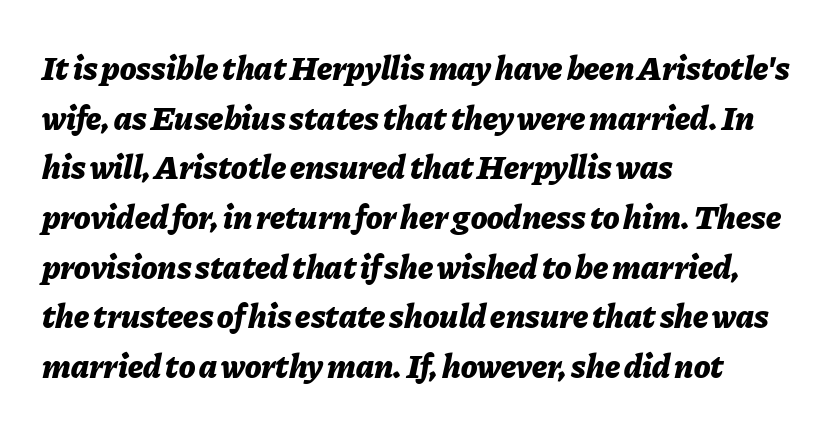
Every character sits at an angle, as italics do. Strong, thick strokes mark this as bold type. A typesetter would call this proportional, since set widths differ per character. Quick note: underline off. How are the letters spaced? Ordinarily, with no added tracking.
